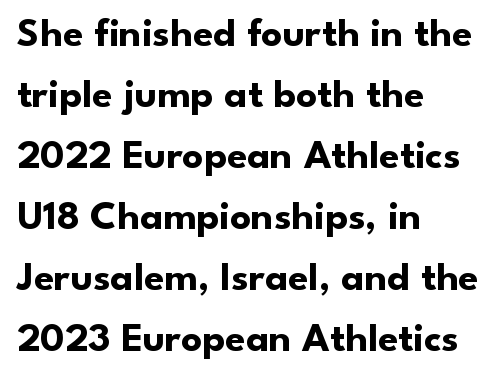
{"serif": "no", "italic": "no", "bold": "yes", "weight": "bold", "width": "normal", "stroke_contrast": "low", "x_height": "small", "monospaced": "no", "underline": "no", "align": "left", "line_spacing": "normal", "line_spacing_ratio": 1.49, "letter_spacing": "normal", "letter_spacing_em": 0.0, "glyph_px": 41}
